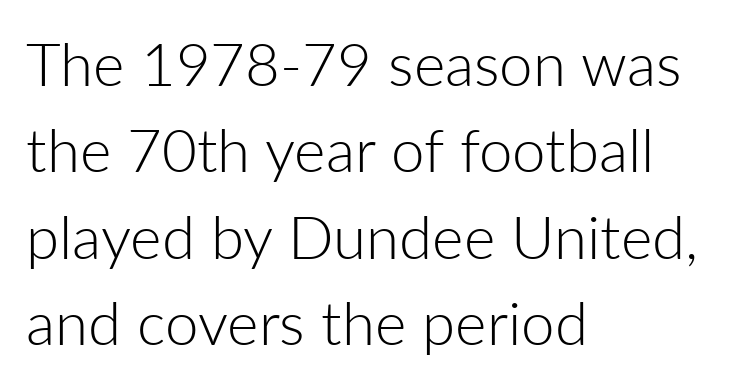
{"serif": "no", "italic": "no", "bold": "no", "weight": "light", "width": "normal", "stroke_contrast": "low", "x_height": "medium", "monospaced": "no", "underline": "no", "align": "left", "line_spacing": "normal", "line_spacing_ratio": 1.44, "letter_spacing": "normal", "letter_spacing_em": 0.0, "glyph_px": 60}
